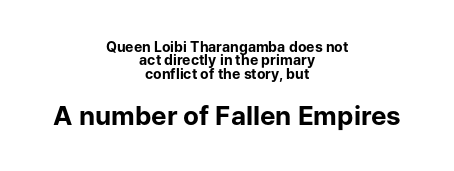
The image shows 26 px bold type, upright; set centered, tight line spacing (0.96x), normal letter spacing, not underlined; the second (bottom) block is 1.86x larger.
